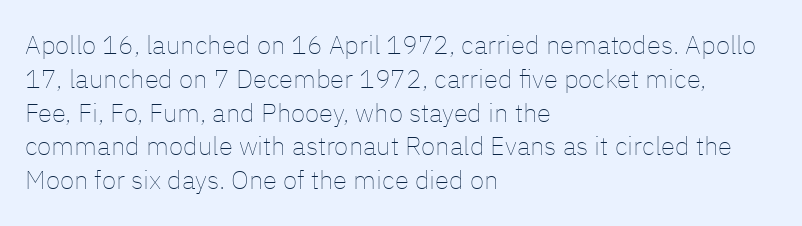
{"italic": "no", "bold": "no", "underline": "no", "align": "left", "line_spacing": "normal", "line_spacing_ratio": 1.3, "letter_spacing": "normal", "letter_spacing_em": 0.0, "glyph_px": 26}
